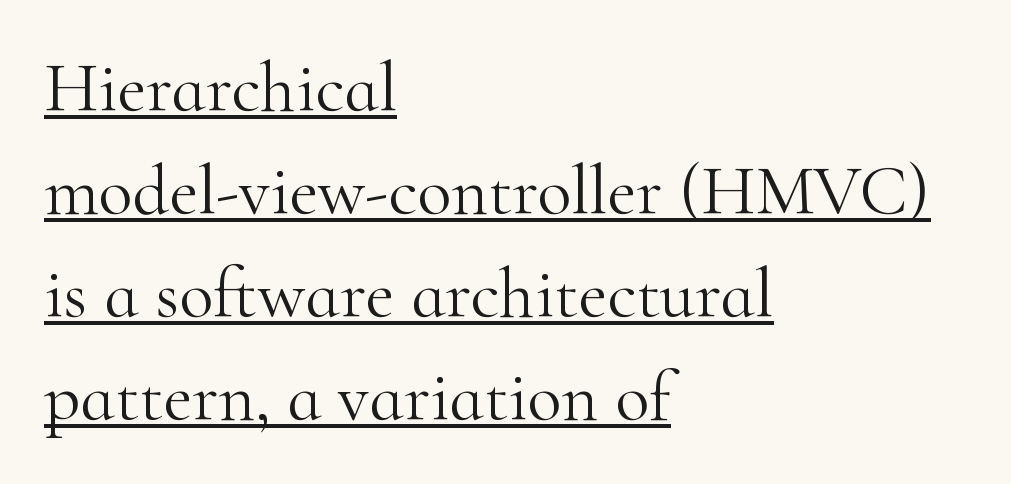
Q: Is the text bold? A: No.
Q: Is the text italic (slanted)? A: No, it is upright.
Q: Is the typeface a serif or a sans-serif typeface? A: Serif.
Q: Is the text underlined? A: Yes.
Q: How is the paragraph aligned? A: Left-aligned.
Q: Is the spacing between letters normal or unusually wide? A: Normal.
Q: Is the spacing between lines tight, normal or loose? A: Normal.
Q: Width (condensed, normal, or wide)? A: Normal.
Q: Stroke contrast? A: High.
Q: x-height? A: Small.
Q: Monospaced? A: No.
